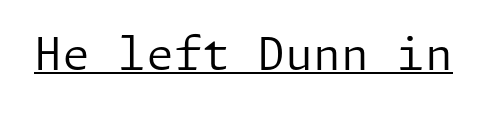
{"serif": "no", "italic": "no", "bold": "no", "weight": "regular", "width": "normal", "stroke_contrast": "low", "x_height": "medium", "underline": "yes", "letter_spacing": "normal", "letter_spacing_em": 0.0, "glyph_px": 45}
